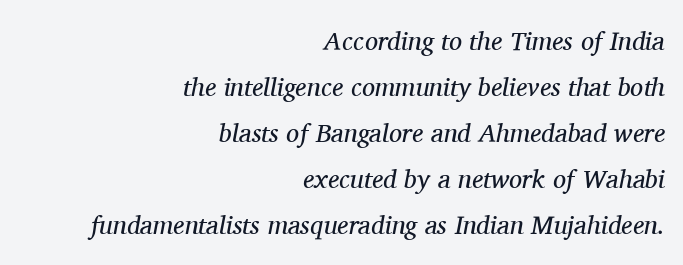
Q: Is the text bold? A: No.
Q: Is the text italic (slanted)? A: Yes, it leans right by about 11 degrees.
Q: Is the text underlined? A: No.
Q: How is the paragraph aligned? A: Right-aligned.
Q: Is the spacing between letters normal or unusually wide? A: Normal.
